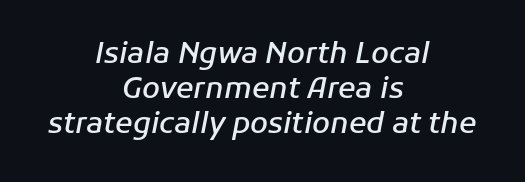
The passage shown leans; its letterforms are oblique. Character widths vary here, with narrow letters taking less room than wide ones. The zone under the glyphs is completely vacant. A typesetter would call this zero additional tracking.
